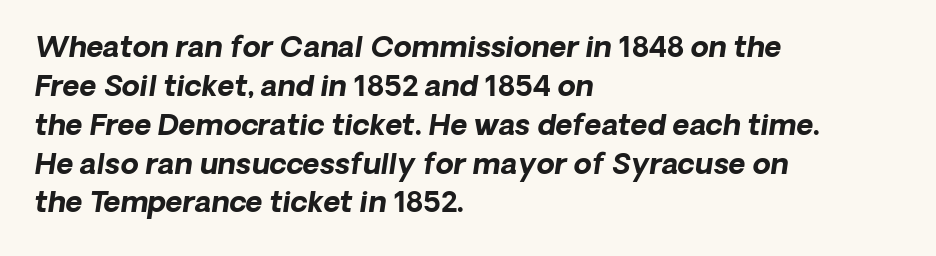
The image shows 29 px bold type, italic (leaning right); set left-aligned, normal line spacing (1.34x), normal letter spacing, not underlined; low stroke contrast and a medium x-height.
